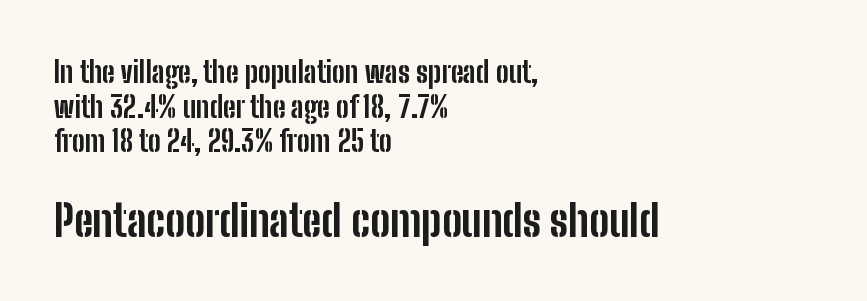
Q: Is the text bold? A: Yes.
Q: Is the text italic (slanted)? A: No, it is upright.
Q: Is the typeface a serif or a sans-serif typeface? A: Sans-serif.
Q: Is the text underlined? A: No.
Q: How is the paragraph aligned? A: Left-aligned.
Q: Is the spacing between letters normal or unusually wide? A: Normal.
Q: Which block of text is set in a larger size, the first (top) or the second (bottom)? A: The second (bottom) one.
Q: Width (condensed, normal, or wide)? A: Condensed.
Q: Stroke contrast? A: Low.
Q: x-height? A: Medium.
Q: Monospaced? A: No.
